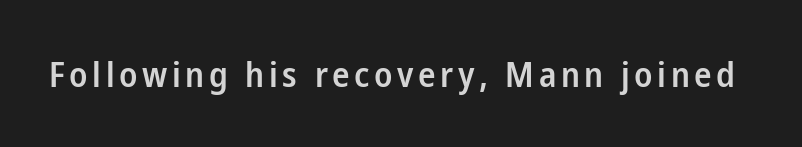
{"serif": "no", "italic": "no", "bold": "semi", "weight": "semibold", "width": "condensed", "stroke_contrast": "low", "x_height": "medium", "monospaced": "no", "underline": "no", "glyph_px": 35}
